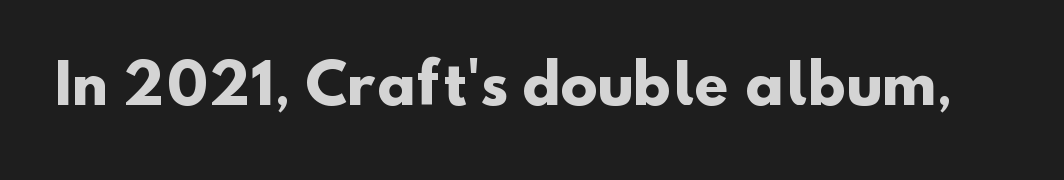
The image shows 55 px heavy sans-serif type; set normal letter spacing, not underlined; low stroke contrast and a small x-height.
